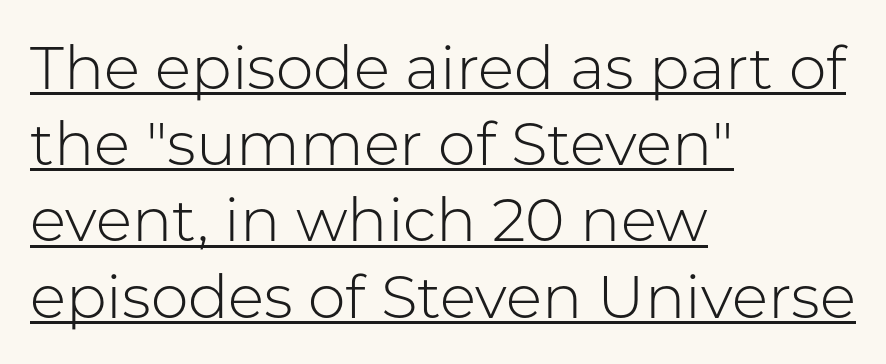
{"serif": "no", "italic": "no", "bold": "no", "weight": "light", "width": "normal", "stroke_contrast": "low", "x_height": "medium", "monospaced": "no", "underline": "yes", "align": "left", "line_spacing": "normal", "line_spacing_ratio": 1.27, "letter_spacing": "normal", "letter_spacing_em": 0.0, "glyph_px": 60}
